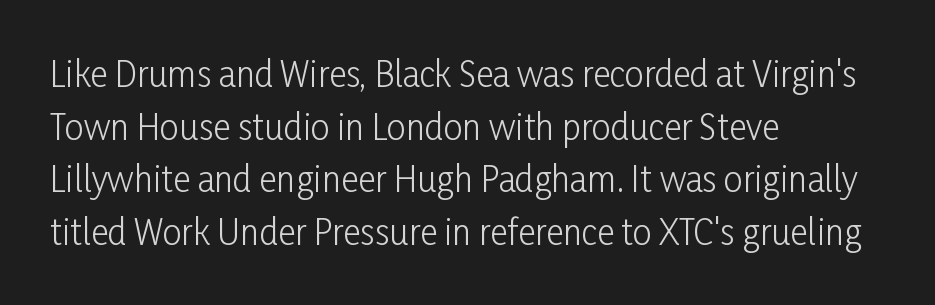
The image shows 34 px light, condensed sans-serif type, upright; set left-aligned, normal line spacing (1.55x), normal letter spacing, not underlined; low stroke contrast and a medium x-height.
